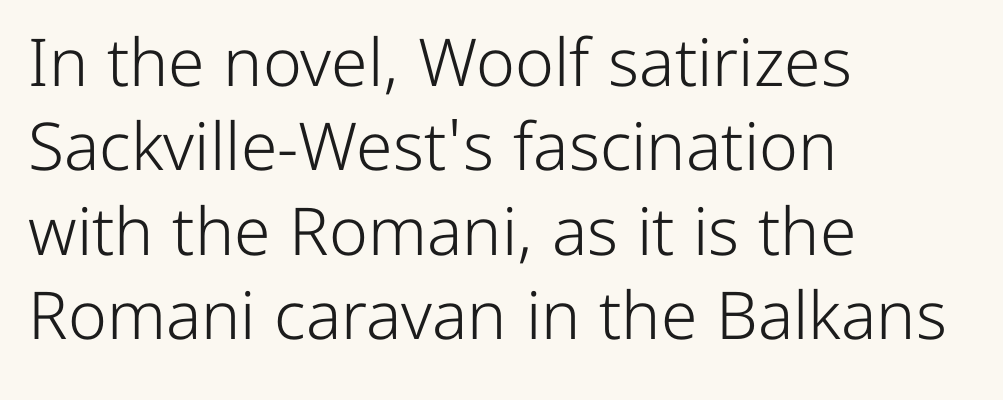
The image shows 66 px light sans-serif type, upright; set left-aligned, normal line spacing (1.28x), normal letter spacing, not underlined; low stroke contrast and a medium x-height.
